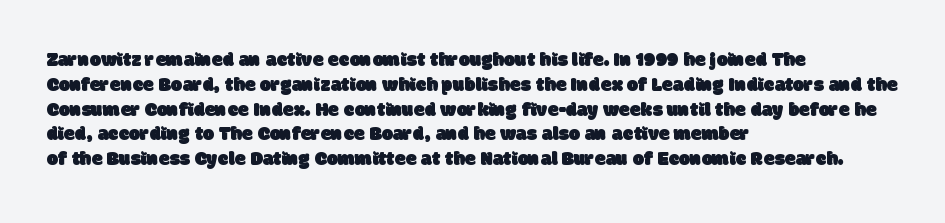
No word sits above an underline. The line texture is even and compact thanks to regular tracking. The ragged edge is on the right, which tells us the setting is flush left.
